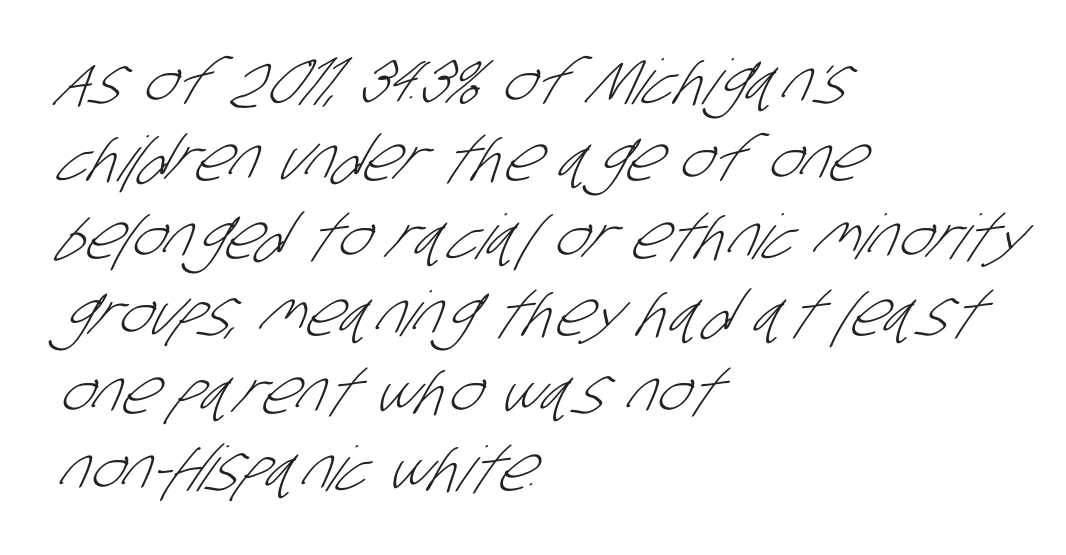
Q: Is the text bold? A: No.
Q: Is the typeface a serif or a sans-serif typeface? A: Sans-serif.
Q: Is the text underlined? A: No.
Q: How is the paragraph aligned? A: Left-aligned.
Q: Is the spacing between letters normal or unusually wide? A: Normal.
Q: Is the spacing between lines tight, normal or loose? A: Normal.
Q: Width (condensed, normal, or wide)? A: Condensed.
Q: Stroke contrast? A: Low.
Q: x-height? A: Large.
Q: Monospaced? A: No.
